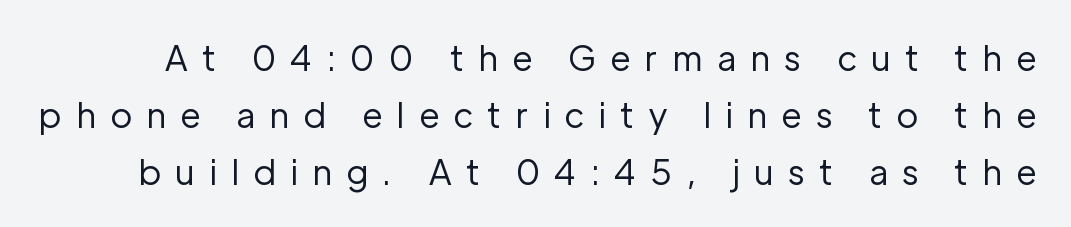
{"serif": "no", "italic": "no", "bold": "no", "weight": "regular", "width": "normal", "stroke_contrast": "low", "x_height": "medium", "monospaced": "no", "underline": "no", "line_spacing": "normal", "line_spacing_ratio": 1.67, "letter_spacing": "wide", "letter_spacing_em": 0.41, "glyph_px": 34}
